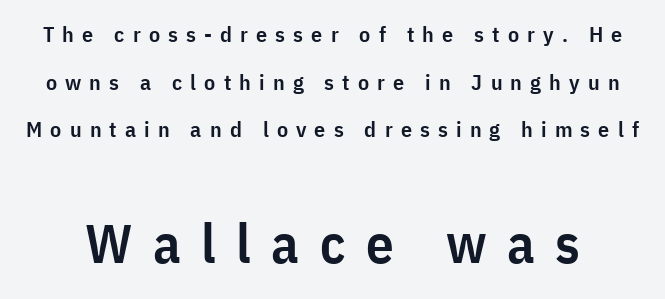
These lines stand farther apart than default settings would place them. The rendering uses natural spacing where letterforms have individual widths. Posture: upright roman. Unlike a traditional serif, this face leaves its strokes unadorned.
